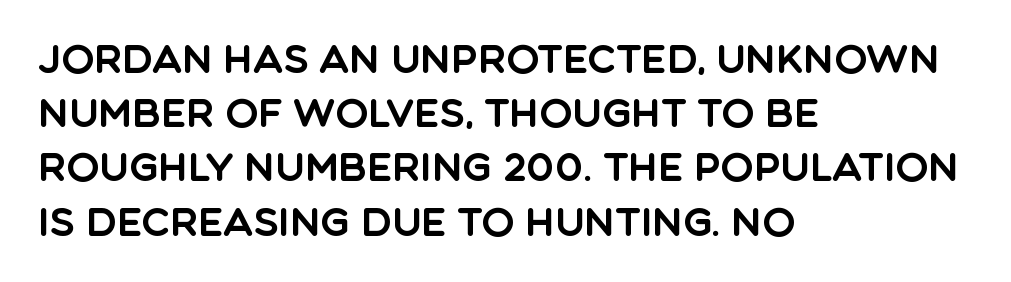
Q: Is the text italic (slanted)? A: No, it is upright.
Q: Is the typeface a serif or a sans-serif typeface? A: Sans-serif.
Q: Is the text underlined? A: No.
Q: How is the paragraph aligned? A: Left-aligned.
Q: Is the spacing between letters normal or unusually wide? A: Normal.
Q: Is the spacing between lines tight, normal or loose? A: Normal.
Q: Width (condensed, normal, or wide)? A: Normal.
Q: x-height? A: Large.
Q: Monospaced? A: No.
